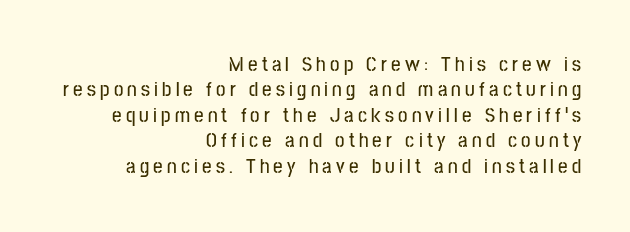
{"italic": "no", "underline": "no", "align": "right", "line_spacing_ratio": 1.21, "letter_spacing": "wide", "letter_spacing_em": 0.2, "glyph_px": 21}
